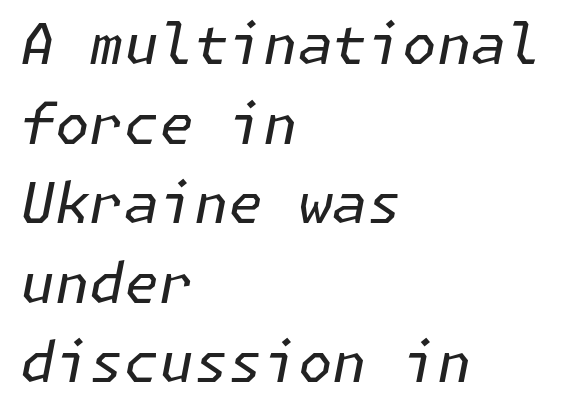
Q: Is the text bold? A: No.
Q: Is the text italic (slanted)? A: Yes, it leans right by about 11 degrees.
Q: Is the text underlined? A: No.
Q: How is the paragraph aligned? A: Left-aligned.
Q: Is the spacing between letters normal or unusually wide? A: Normal.
Q: Is the spacing between lines tight, normal or loose? A: Normal.
Q: Width (condensed, normal, or wide)? A: Normal.
Q: Stroke contrast? A: Low.
Q: x-height? A: Medium.
